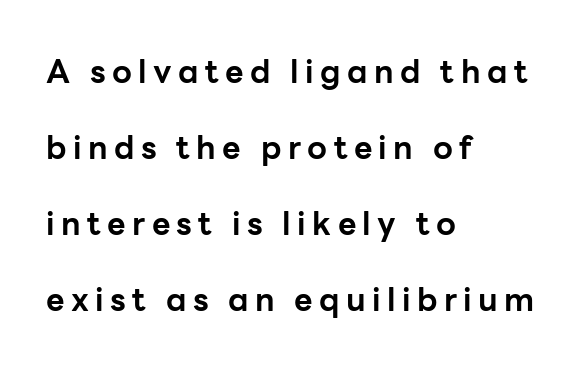
This is heavy type, rendered in bold. I'd call this a sans setting — the letters go barefoot. The axis of the letterforms is exactly vertical. Do the characters align in a grid? No, the font is proportional.
